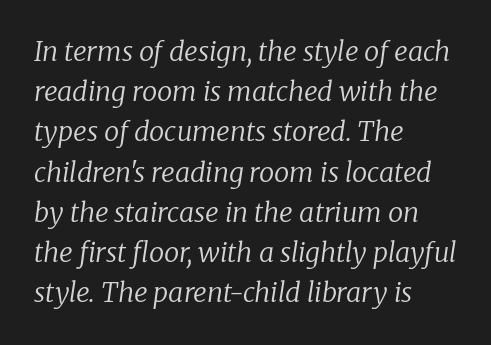
Q: Is the text bold? A: No.
Q: Is the text italic (slanted)? A: Yes, it leans right by about 8 degrees.
Q: Is the text underlined? A: No.
Q: How is the paragraph aligned? A: Left-aligned.
Q: Is the spacing between letters normal or unusually wide? A: Normal.
Q: Is the spacing between lines tight, normal or loose? A: Normal.
